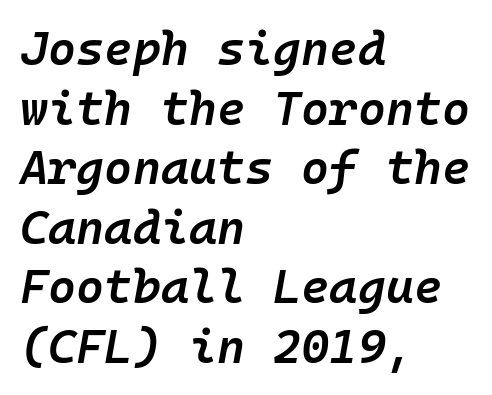
{"italic": "yes", "lean": "right", "slant_degrees": 10, "bold": "semi", "weight": "semibold", "width": "normal", "stroke_contrast": "low", "x_height": "medium", "monospaced": "yes", "underline": "no", "align": "left", "line_spacing_ratio": 1.24, "letter_spacing": "normal", "letter_spacing_em": 0.0, "glyph_px": 48}
